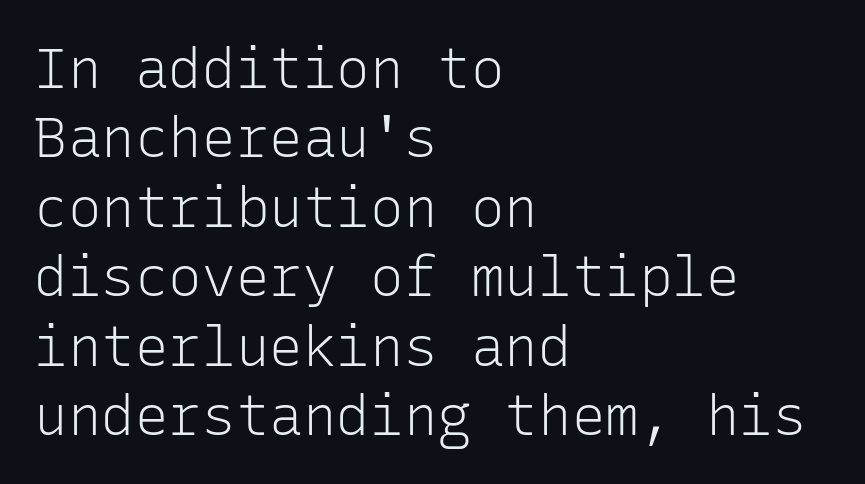
{"serif": "no", "italic": "no", "bold": "no", "weight": "light", "width": "normal", "stroke_contrast": "low", "x_height": "medium", "monospaced": "yes", "underline": "no", "align": "left", "line_spacing_ratio": 1.24, "letter_spacing": "normal", "letter_spacing_em": 0.0, "glyph_px": 56}
